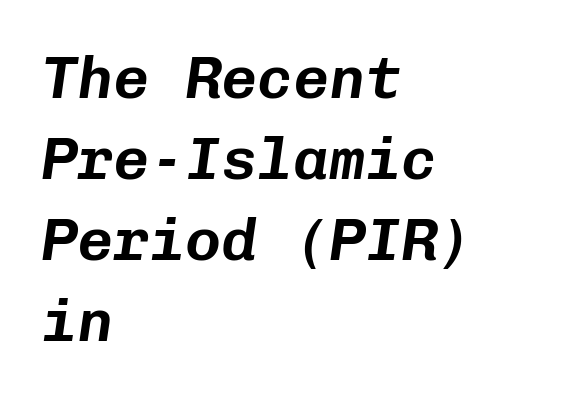
Slant detected: the letters are inclined. Vertically, the passage feels balanced, rows spaced as you'd expect. Standard letterfit; no display-style spreading of the glyphs. Beneath every word, the page is bare. These lines are rendered in a fixed-pitch font. Which margin do the lines hug? The left one — the right edge is uneven.
